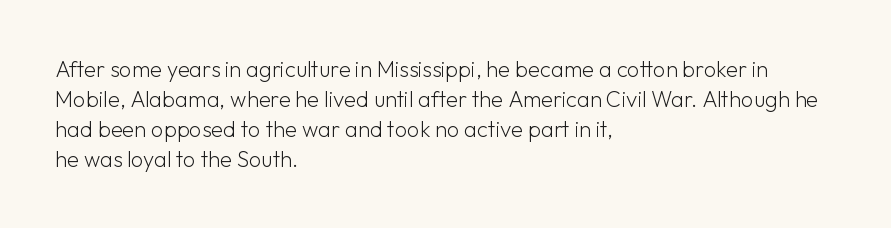
{"italic": "no", "bold": "no", "underline": "no", "align": "left", "line_spacing": "normal", "line_spacing_ratio": 1.36, "letter_spacing": "normal", "letter_spacing_em": 0.0, "glyph_px": 22}
